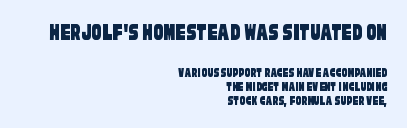
The image shows 25 px text type; set right-aligned, tight line spacing (1.0x), normal letter spacing, not underlined; the first (top) block is 1.79x larger.
